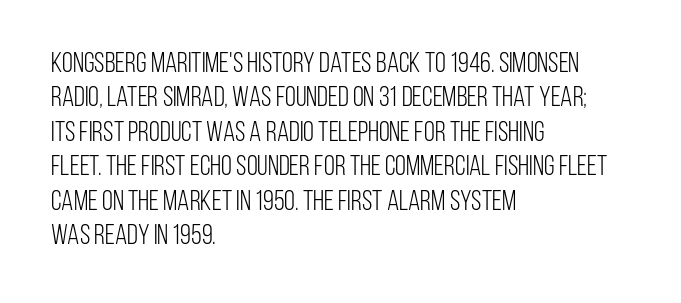
One-word summary of the alignment: left. I'd call this a sans setting — the letters go barefoot. In terms of letterspacing, this is plain default setting. Every stem runs plumb, perpendicular to the baseline.
